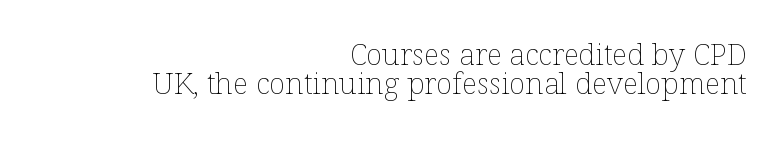
Leading: reduced. When letters stand straight like this, we call the style roman or upright. A quiet, ordinary-to-light weight characterises the typeface. The space directly below the letters is spotless.
